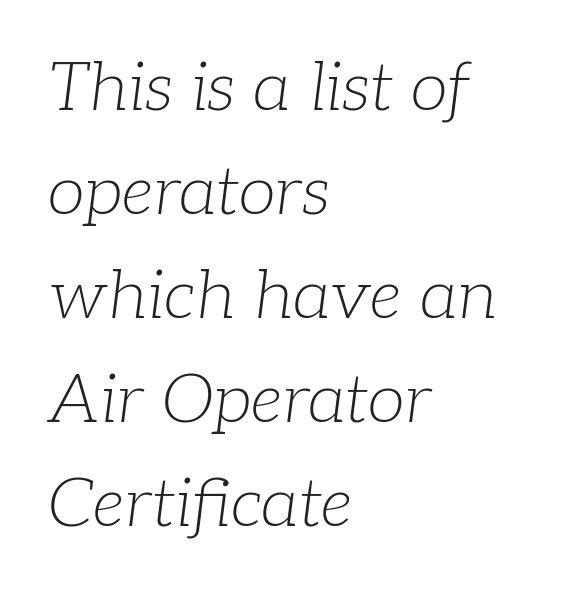
{"serif": "yes", "italic": "yes", "lean": "right", "slant_degrees": 7, "bold": "no", "weight": "light", "width": "normal", "stroke_contrast": "low", "x_height": "medium", "monospaced": "no", "underline": "no", "align": "left", "line_spacing": "normal", "line_spacing_ratio": 1.53, "letter_spacing": "normal", "letter_spacing_em": 0.0, "glyph_px": 68}
